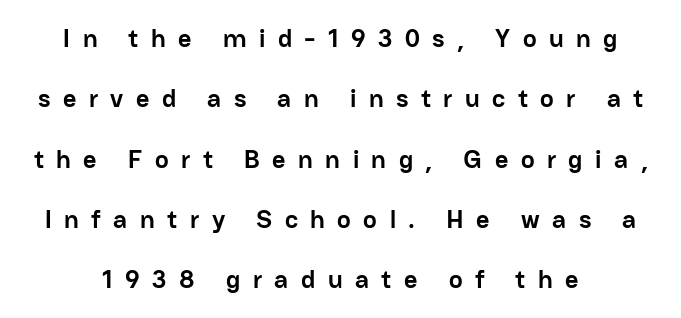
{"italic": "no", "bold": "yes", "underline": "no", "line_spacing": "loose", "line_spacing_ratio": 2.32, "letter_spacing": "wide", "letter_spacing_em": 0.48, "glyph_px": 26}
